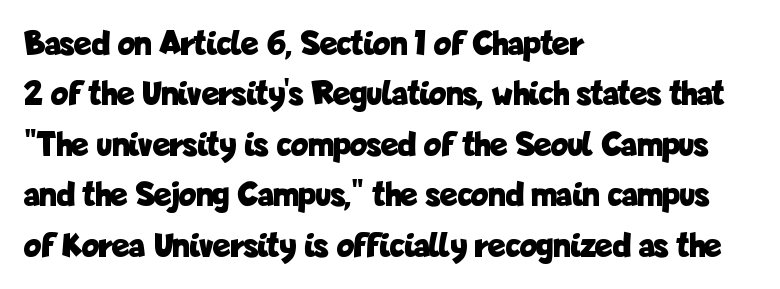
The image shows 36 px bold, condensed sans-serif type, upright; set left-aligned, normal line spacing (1.4x), normal letter spacing, not underlined; low stroke contrast and a medium x-height.
